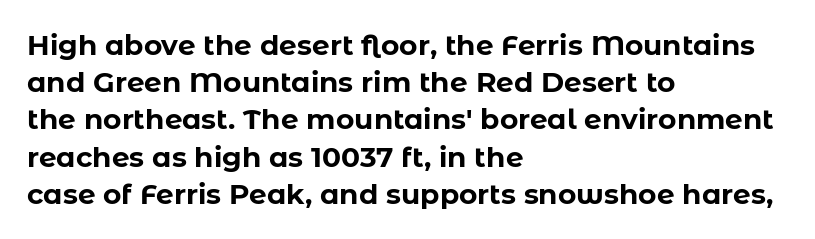
The image shows 28 px bold sans-serif type, upright; set left-aligned, normal line spacing (1.33x), normal letter spacing, not underlined; low stroke contrast and a medium x-height.
